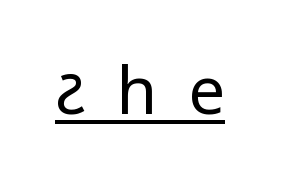
No extra ink here — the face is not bold. The letterforms stand isolated, each surrounded by extra space. This is the regular roman posture of the typeface. The typesetter has applied underlining to the passage shown.
